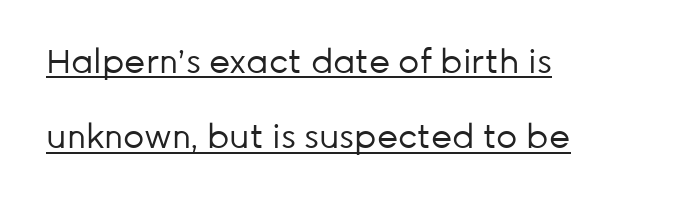
The lines are quadded left. Proportional: the letters do not fall into vertical columns. Notice the wide empty band between every row — that's loose leading. Emphasis is given by a line drawn under the lettering.
